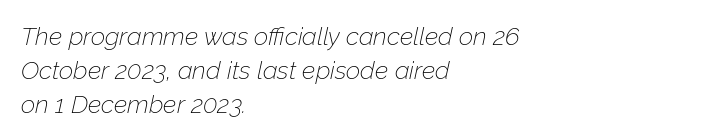
Q: Is the text bold? A: No.
Q: Is the text italic (slanted)? A: Yes, it leans right by about 12 degrees.
Q: Is the text underlined? A: No.
Q: How is the paragraph aligned? A: Left-aligned.
Q: Is the spacing between letters normal or unusually wide? A: Normal.
Q: Is the spacing between lines tight, normal or loose? A: Normal.
